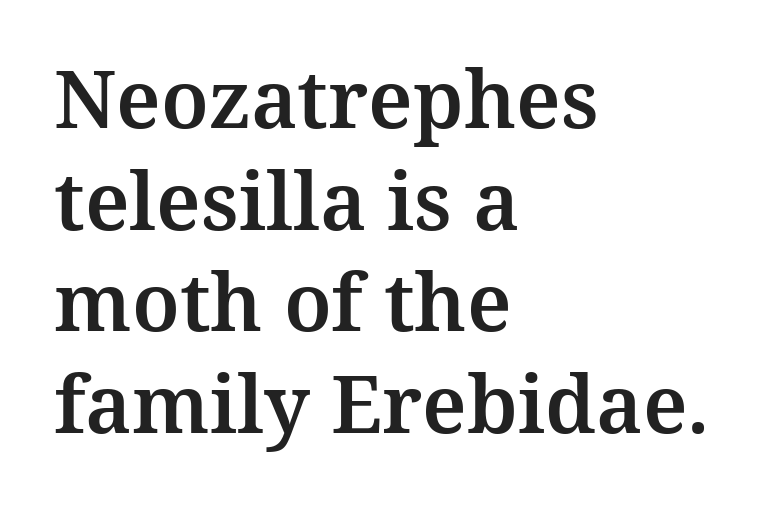
Q: Is the text italic (slanted)? A: No, it is upright.
Q: Is the typeface a serif or a sans-serif typeface? A: Serif.
Q: Is the text underlined? A: No.
Q: How is the paragraph aligned? A: Left-aligned.
Q: Is the spacing between letters normal or unusually wide? A: Normal.
Q: Is the spacing between lines tight, normal or loose? A: Normal.
Q: Width (condensed, normal, or wide)? A: Normal.
Q: Stroke contrast? A: Medium.
Q: x-height? A: Medium.
Q: Monospaced? A: No.
